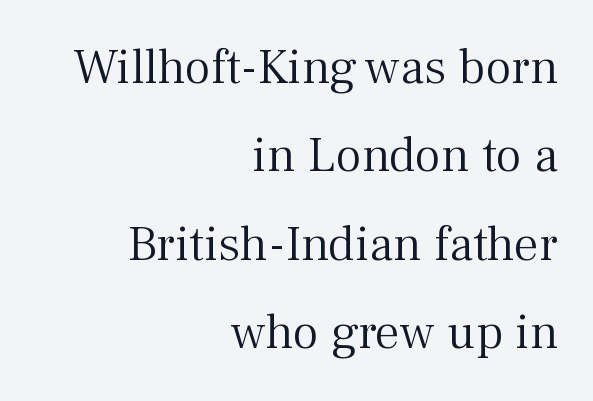
{"serif": "yes", "italic": "no", "bold": "no", "weight": "light", "width": "normal", "stroke_contrast": "medium", "x_height": "medium", "monospaced": "no", "underline": "no", "align": "right", "line_spacing_ratio": 1.77, "letter_spacing": "normal", "letter_spacing_em": 0.0, "glyph_px": 50}
